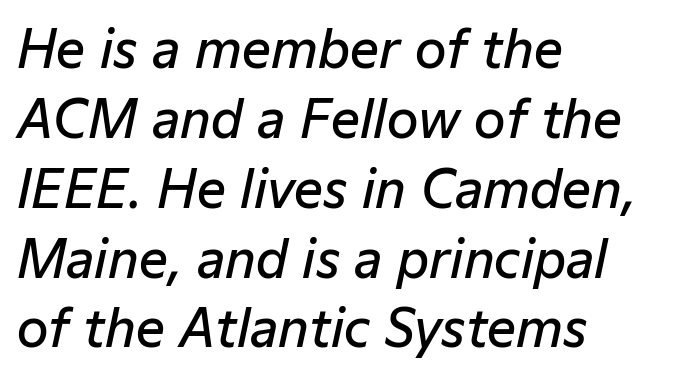
Q: Is the text bold? A: Semi-bold.
Q: Is the text italic (slanted)? A: Yes, it leans right by about 12 degrees.
Q: Is the text underlined? A: No.
Q: How is the paragraph aligned? A: Left-aligned.
Q: Is the spacing between letters normal or unusually wide? A: Normal.
Q: Is the spacing between lines tight, normal or loose? A: Normal.
Q: Width (condensed, normal, or wide)? A: Normal.
Q: Stroke contrast? A: Low.
Q: x-height? A: Medium.
Q: Monospaced? A: No.
